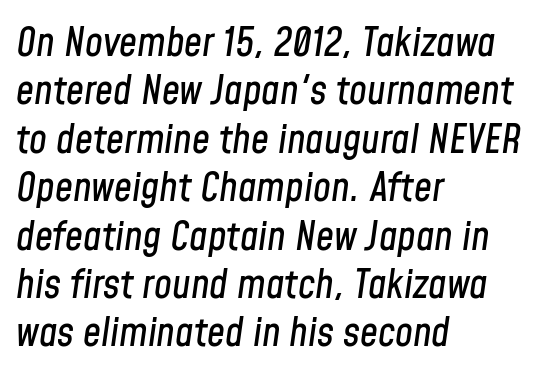
{"italic": "yes", "lean": "right", "slant_degrees": 8, "width": "condensed", "stroke_contrast": "low", "x_height": "medium", "monospaced": "no", "underline": "no", "align": "left", "line_spacing_ratio": 1.21, "letter_spacing": "normal", "letter_spacing_em": 0.0, "glyph_px": 40}
